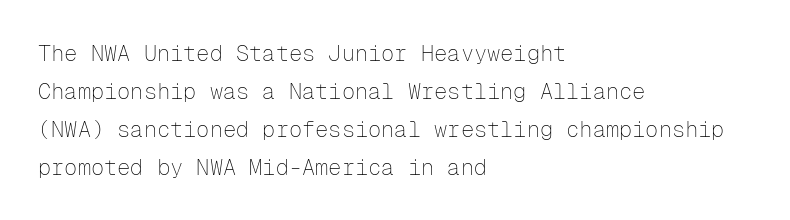
The image shows 22 px text type, upright; set left-aligned, line spacing 1.72x, normal letter spacing, not underlined.
